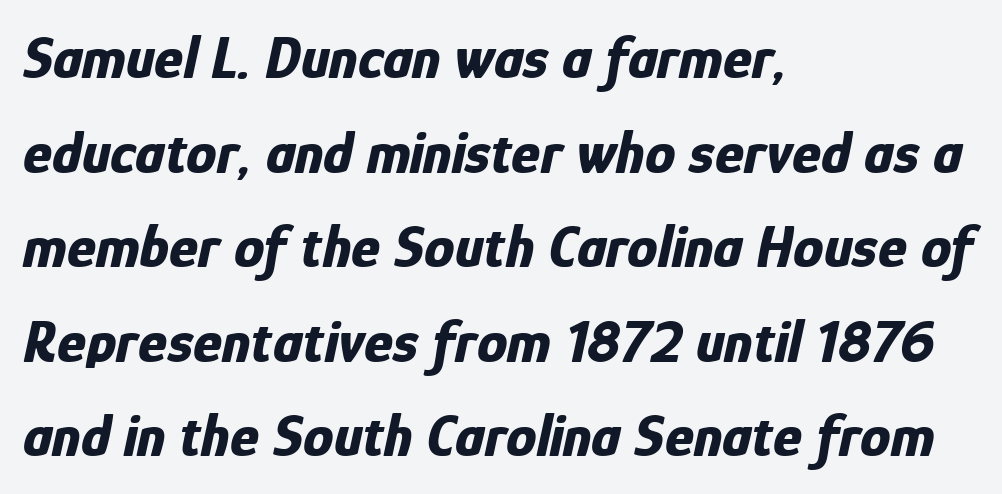
{"italic": "yes", "lean": "right", "slant_degrees": 12, "bold": "yes", "weight": "bold", "width": "condensed", "stroke_contrast": "low", "x_height": "medium", "monospaced": "no", "underline": "no", "align": "left", "line_spacing": "normal", "line_spacing_ratio": 1.55, "letter_spacing": "normal", "letter_spacing_em": 0.0, "glyph_px": 61}
